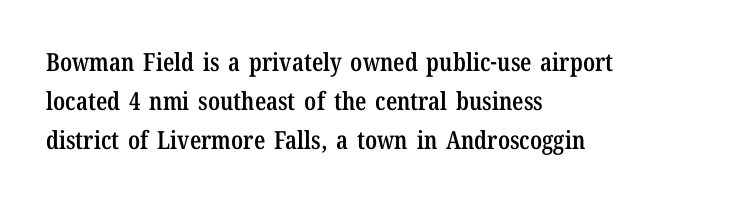
Q: Is the text bold? A: Semi-bold.
Q: Is the text italic (slanted)? A: No, it is upright.
Q: Is the text underlined? A: No.
Q: How is the paragraph aligned? A: Left-aligned.
Q: Is the spacing between letters normal or unusually wide? A: Normal.
Q: Is the spacing between lines tight, normal or loose? A: Normal.
